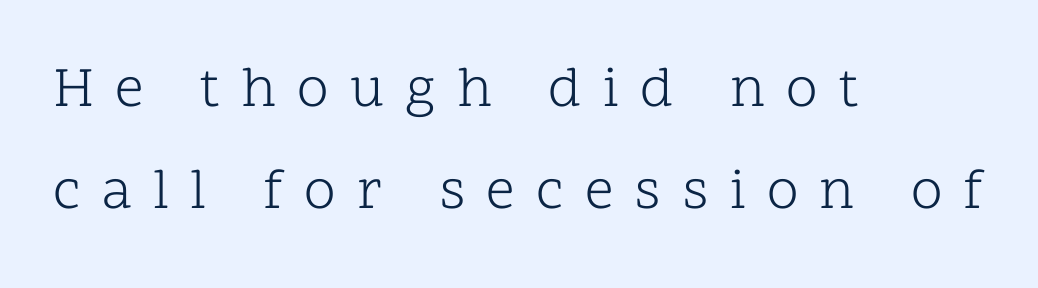
Regarding serifs, this sample has them. The glyphs are unaccompanied by any horizontal stroke below them. Tracking value appears strongly positive — letters spread wide. The weight would be labelled regular, book, light, or lighter still. The text block is weighted toward the left margin, trailing off unevenly rightward.
